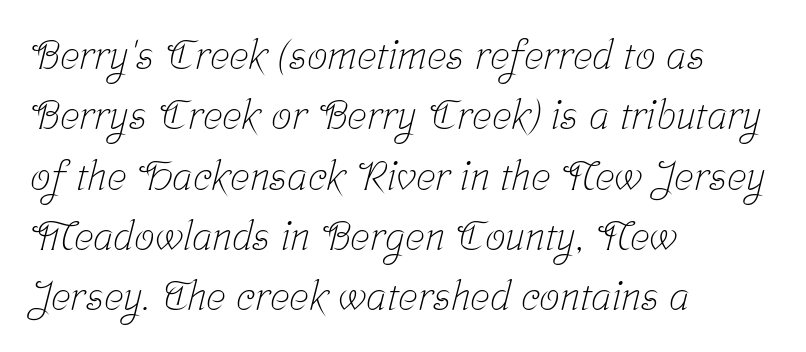
The image shows 41 px light, condensed serif type; set left-aligned, normal line spacing (1.47x), normal letter spacing, not underlined; low stroke contrast and a medium x-height.
